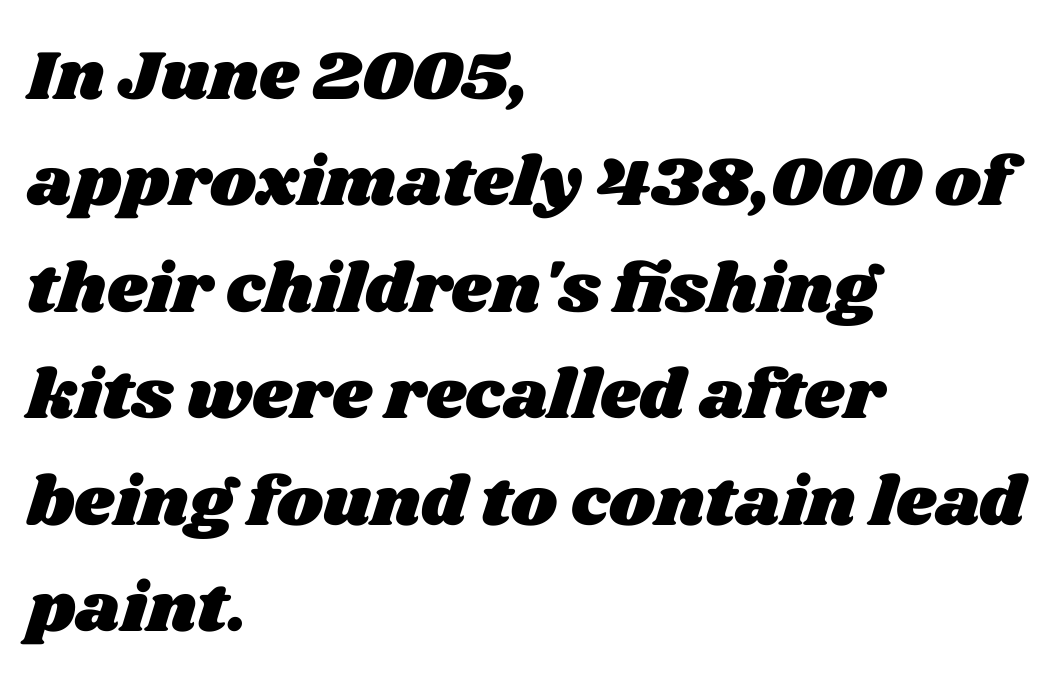
{"width": "wide", "stroke_contrast": "medium", "x_height": "large", "monospaced": "no", "underline": "no", "align": "left", "line_spacing": "normal", "line_spacing_ratio": 1.52, "letter_spacing": "normal", "letter_spacing_em": 0.0, "glyph_px": 70}
